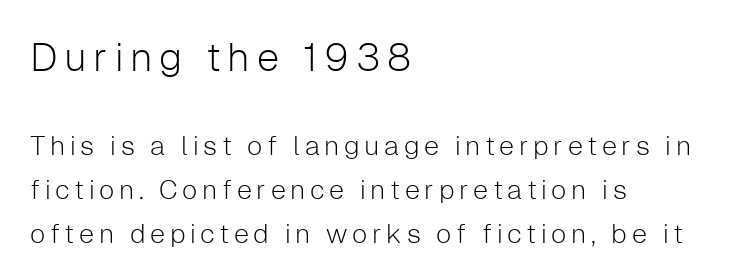
The rendering uses a moderate line-height, typical for paragraphs. The font's upright variant was chosen for this text. Here the designer chose a conventional face with non-uniform glyph widths. The earlier block is typeset at a bigger size than the later block. Typeset ragged right — the left edge is the straight one. Bare-footed words on every line.
